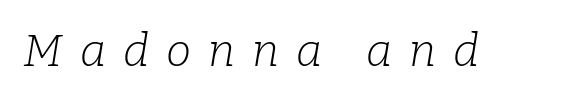
The image shows 45 px light serif type, italic (leaning right); set unusually wide letter spacing (+0.38 em), not underlined; low stroke contrast and a medium x-height.
